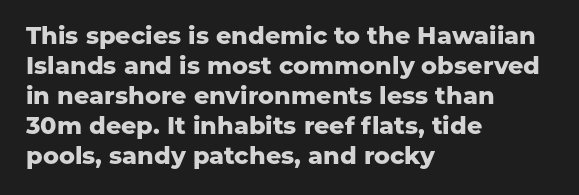
The image shows 24 px bold type, upright; set left-aligned, normal line spacing (1.25x), normal letter spacing, not underlined.
